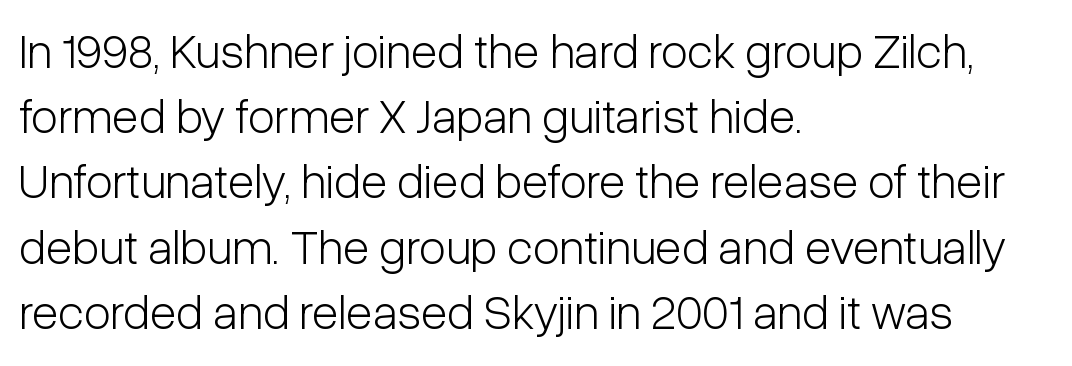
The image shows 49 px light, condensed sans-serif type, upright; set left-aligned, normal line spacing (1.33x), normal letter spacing, not underlined; low stroke contrast and a medium x-height.
